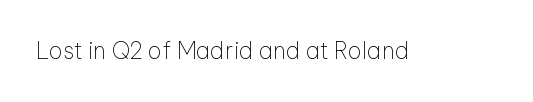
The type is set solid horizontally, with unmodified tracking. Words float on clear page, feet unadorned. A quiet, ordinary-to-light weight characterises the typeface. The type sits square on the baseline with zero lean.
